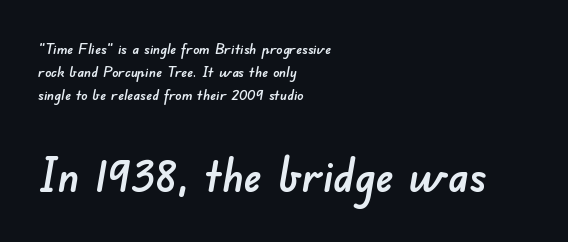
{"serif": "no", "width": "normal", "stroke_contrast": "low", "x_height": "small", "monospaced": "no", "underline": "no", "align": "left", "line_spacing": "normal", "line_spacing_ratio": 1.55, "letter_spacing": "normal", "letter_spacing_em": 0.0, "larger_block": "second", "size_ratio": 3.07, "glyph_px": 46}
